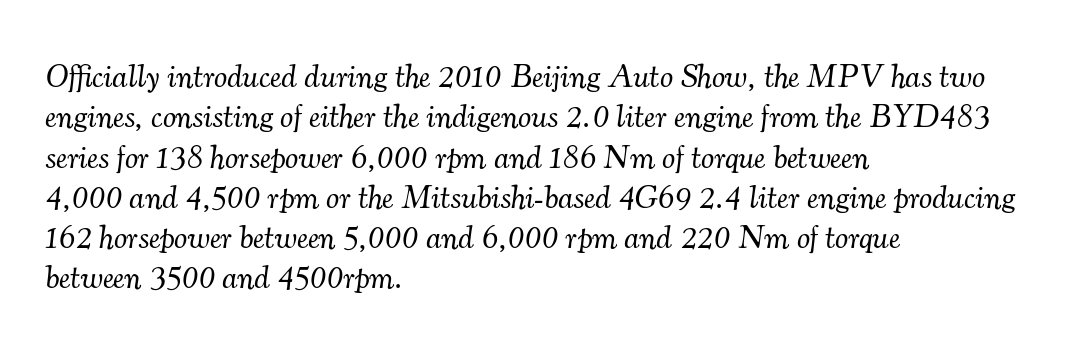
{"serif": "yes", "italic": "yes", "lean": "right", "slant_degrees": 7, "bold": "no", "weight": "light", "width": "normal", "stroke_contrast": "medium", "x_height": "small", "monospaced": "no", "underline": "no", "align": "left", "line_spacing_ratio": 1.22, "letter_spacing": "normal", "letter_spacing_em": 0.0, "glyph_px": 33}
